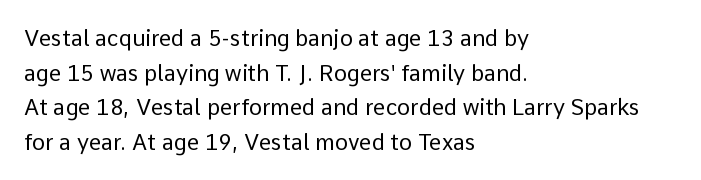
{"italic": "no", "bold": "no", "underline": "no", "align": "left", "line_spacing": "normal", "line_spacing_ratio": 1.57, "letter_spacing": "normal", "letter_spacing_em": 0.0, "glyph_px": 22}
